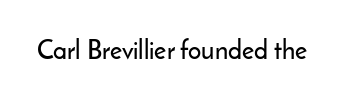
Is there any slant? The stems are plumb. Descenders are the only things crossing below the line. The line texture is even and compact thanks to regular tracking.
